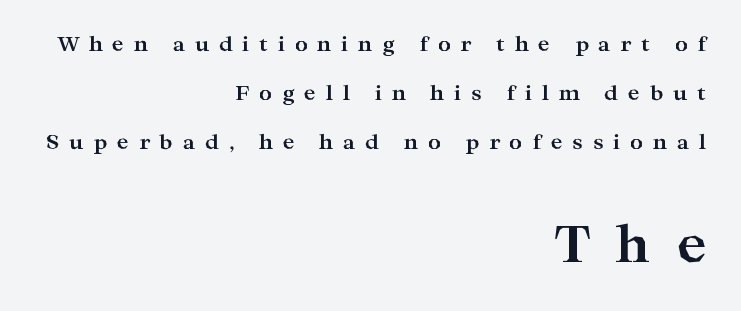
{"serif": "yes", "italic": "no", "bold": "yes", "weight": "bold", "width": "wide", "stroke_contrast": "high", "x_height": "medium", "monospaced": "no", "underline": "no", "align": "right", "line_spacing": "loose", "line_spacing_ratio": 2.46, "letter_spacing": "wide", "letter_spacing_em": 0.49, "larger_block": "second", "size_ratio": 2.55, "glyph_px": 51}
